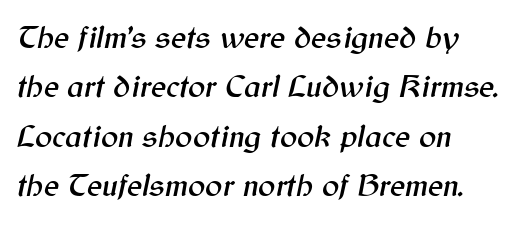
{"italic": "yes", "lean": "right", "slant_degrees": 12, "width": "normal", "stroke_contrast": "medium", "x_height": "medium", "monospaced": "no", "underline": "no", "line_spacing": "normal", "line_spacing_ratio": 1.54, "letter_spacing": "normal", "letter_spacing_em": 0.0, "glyph_px": 32}
